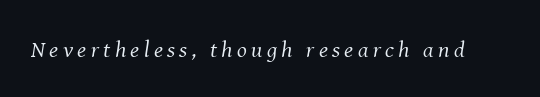
{"italic": "yes", "lean": "right", "slant_degrees": 8, "bold": "no", "underline": "no", "glyph_px": 23}
